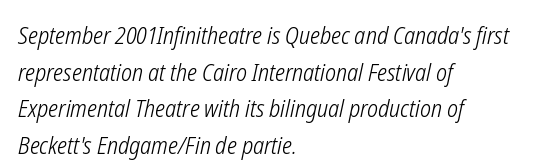
The image shows 24 px text type, italic (leaning right); set left-aligned, normal line spacing (1.53x), normal letter spacing, not underlined.
